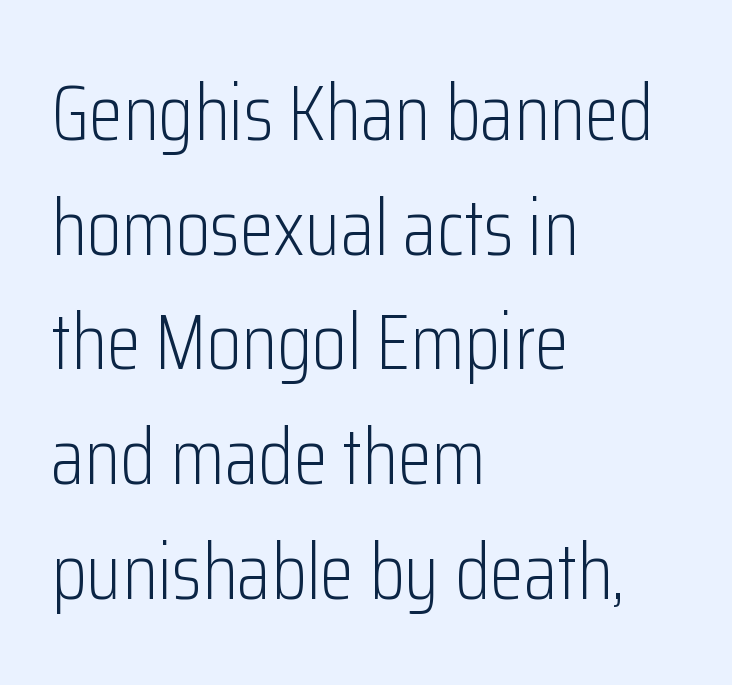
{"serif": "no", "italic": "no", "bold": "no", "weight": "light", "width": "condensed", "stroke_contrast": "low", "x_height": "medium", "monospaced": "no", "underline": "no", "align": "left", "line_spacing": "normal", "line_spacing_ratio": 1.47, "letter_spacing": "normal", "letter_spacing_em": 0.0, "glyph_px": 78}
